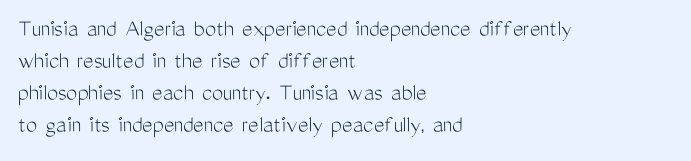
Q: Is the text bold? A: No.
Q: Is the text italic (slanted)? A: No, it is upright.
Q: Is the text underlined? A: No.
Q: How is the paragraph aligned? A: Left-aligned.
Q: Is the spacing between letters normal or unusually wide? A: Normal.
Q: Is the spacing between lines tight, normal or loose? A: Normal.
